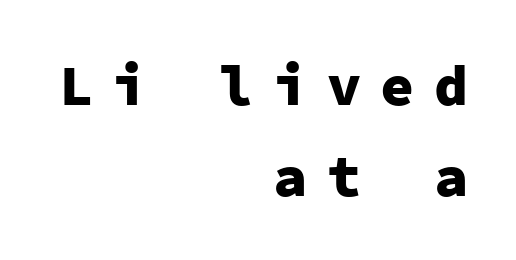
Examine the stroke ends and you'll find no serifs. Loose tracking; the words dissolve into strings of separated letters. Compared with a flush-left layout, this one pins lines to the opposite, right side. Is this a fixed-width face? Yes — each glyph sits in an identical cell. Rule under the text: the space is simply empty.
